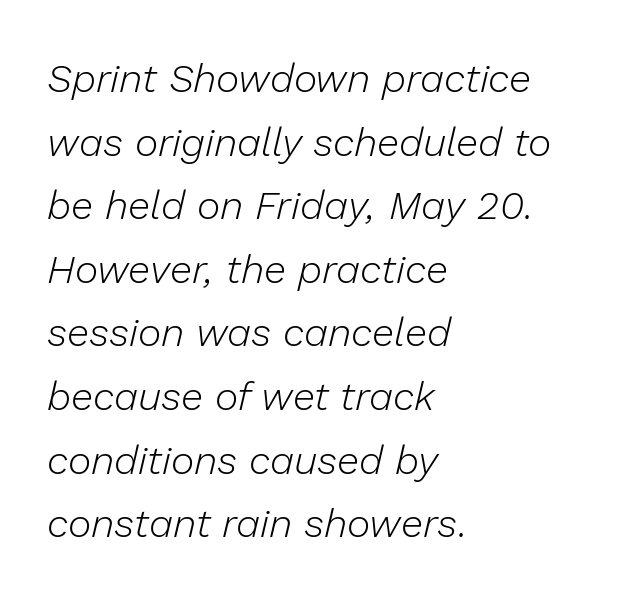
Q: Is the text bold? A: No.
Q: Is the text italic (slanted)? A: Yes, it leans right by about 13 degrees.
Q: Is the text underlined? A: No.
Q: How is the paragraph aligned? A: Left-aligned.
Q: Is the spacing between letters normal or unusually wide? A: Normal.
Q: Is the spacing between lines tight, normal or loose? A: Normal.
Q: Width (condensed, normal, or wide)? A: Normal.
Q: Stroke contrast? A: Low.
Q: x-height? A: Medium.
Q: Monospaced? A: No.
